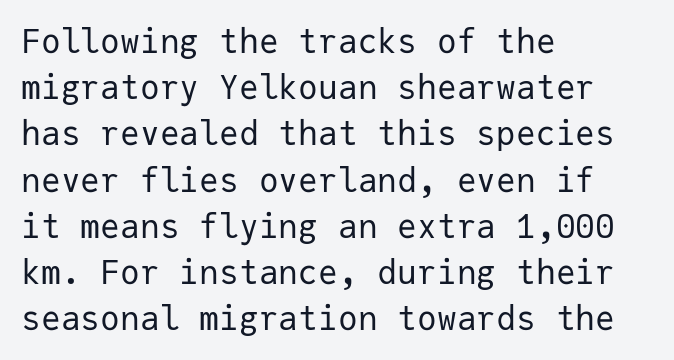
{"serif": "no", "italic": "no", "bold": "no", "weight": "regular", "width": "normal", "stroke_contrast": "low", "x_height": "medium", "monospaced": "yes", "underline": "no", "align": "left", "line_spacing": "normal", "line_spacing_ratio": 1.4, "letter_spacing": "normal", "letter_spacing_em": 0.0, "glyph_px": 33}
